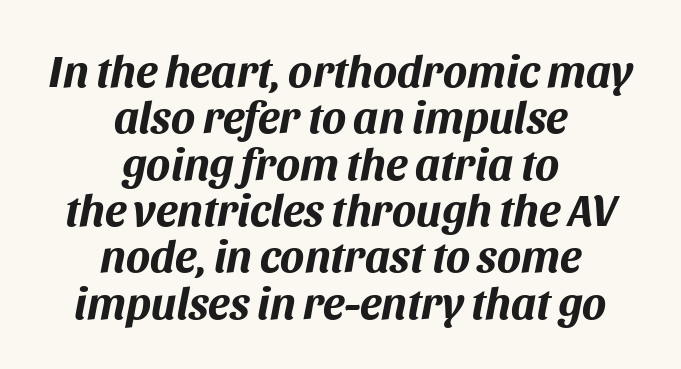
The image shows 45 px bold type, italic (leaning right); set centered, tight line spacing (1.03x), normal letter spacing, not underlined; medium stroke contrast and a large x-height.
